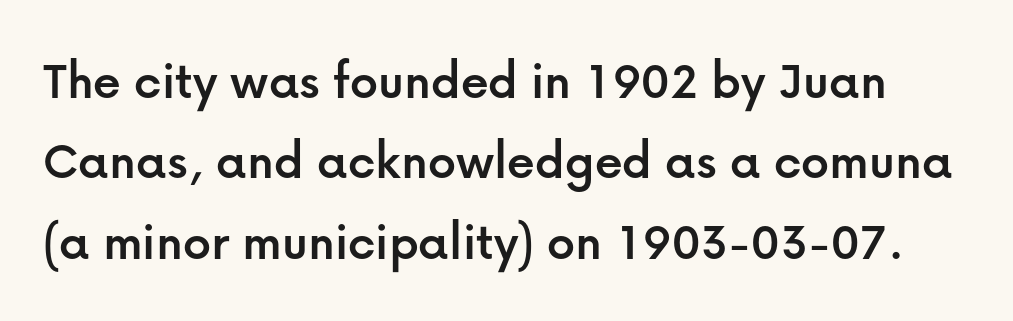
If you measured baseline to baseline, you'd find a middling distance. This is sans-serif lettering, the kind often seen on screens and signage. The face used here is proportionally spaced, like ordinary book or web type. You could call the tracking neutral — neither tight nor loose.
